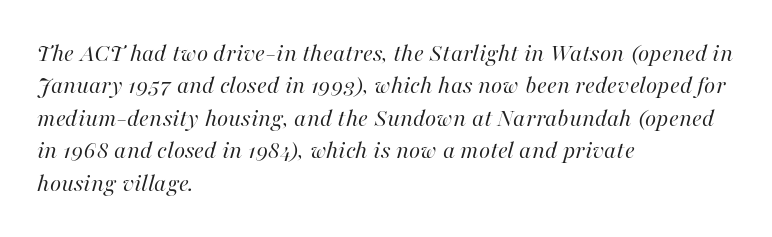
Notice how the stems are inclined rather than vertical — that's the hallmark of italics. What stands out about the letter spacing? Nothing — it is the standard amount. Words float on clear page, feet unadorned. A student would call this left alignment; a typographer would say flush left, rag right.
